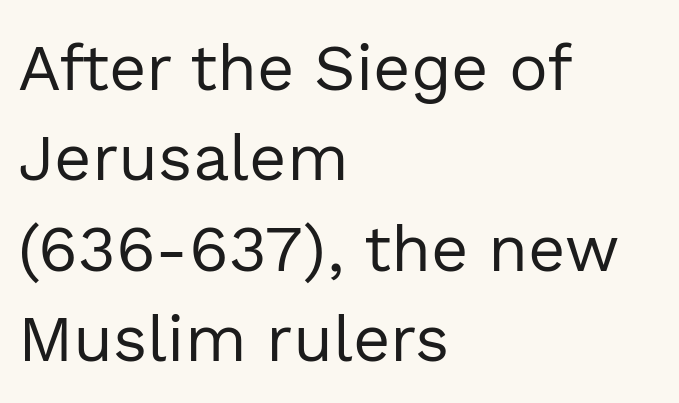
Q: Is the text bold? A: No.
Q: Is the text italic (slanted)? A: No, it is upright.
Q: Is the typeface a serif or a sans-serif typeface? A: Sans-serif.
Q: Is the text underlined? A: No.
Q: How is the paragraph aligned? A: Left-aligned.
Q: Is the spacing between letters normal or unusually wide? A: Normal.
Q: Is the spacing between lines tight, normal or loose? A: Normal.
Q: Width (condensed, normal, or wide)? A: Normal.
Q: x-height? A: Medium.
Q: Monospaced? A: No.
